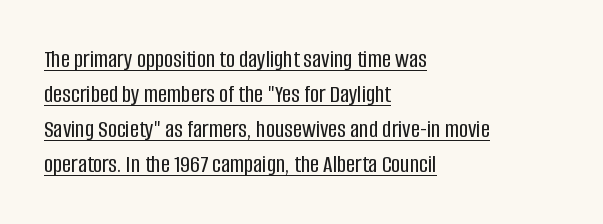
Q: Is the text italic (slanted)? A: No, it is upright.
Q: Is the text underlined? A: Yes.
Q: How is the paragraph aligned? A: Left-aligned.
Q: Is the spacing between letters normal or unusually wide? A: Normal.
Q: Is the spacing between lines tight, normal or loose? A: Normal.
